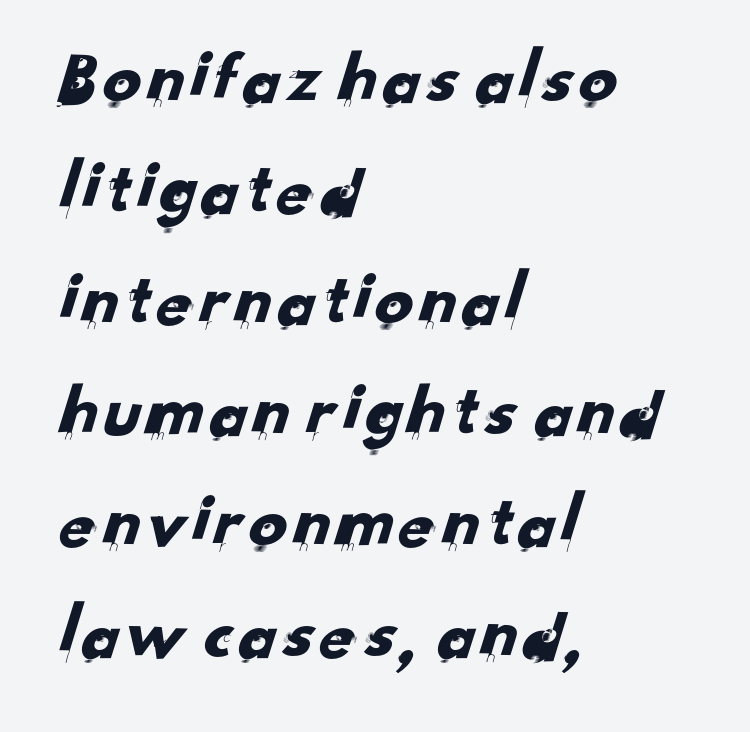
{"serif": "no", "width": "normal", "stroke_contrast": "low", "x_height": "small", "monospaced": "no", "underline": "no", "align": "left", "line_spacing": "normal", "line_spacing_ratio": 1.46, "letter_spacing": "normal", "letter_spacing_em": 0.0, "glyph_px": 76}
